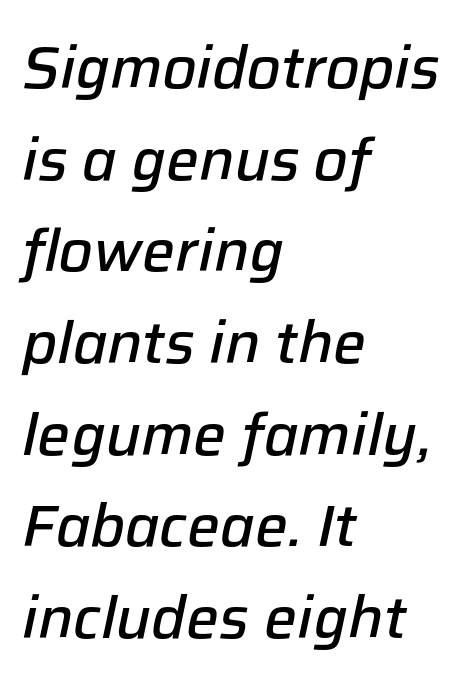
The tracking reads as untouched default to a designer's eye. The face used here is a semibold: visibly heavier than regular, lighter than bold. Does the leading feel generous? No, just average. The text carries the slant typical of an italic or oblique font. Think of a printed novel: that variable character pitch is what you see here.
